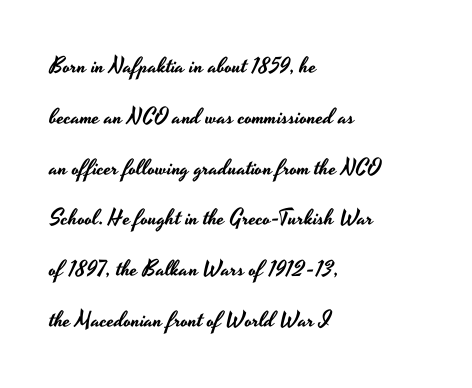
{"underline": "no", "align": "left", "line_spacing": "loose", "line_spacing_ratio": 2.31, "letter_spacing": "normal", "letter_spacing_em": 0.0, "glyph_px": 22}
